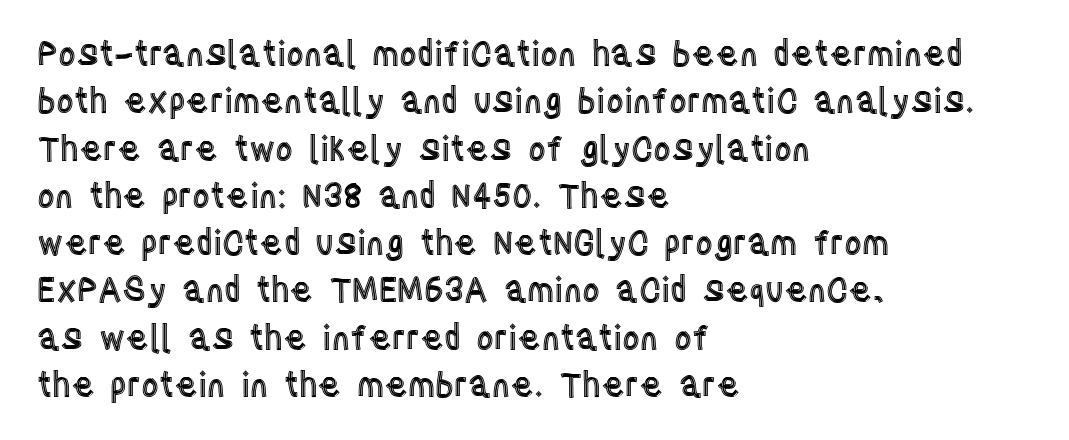
{"italic": "no", "width": "condensed", "x_height": "large", "monospaced": "no", "underline": "no", "align": "left", "line_spacing": "normal", "line_spacing_ratio": 1.39, "letter_spacing": "normal", "letter_spacing_em": 0.0, "glyph_px": 34}
